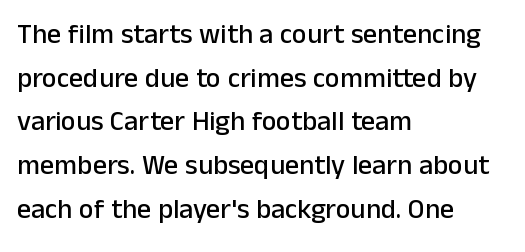
{"serif": "no", "italic": "no", "width": "normal", "stroke_contrast": "low", "x_height": "medium", "monospaced": "no", "underline": "no", "align": "left", "line_spacing": "normal", "line_spacing_ratio": 1.56, "letter_spacing": "normal", "letter_spacing_em": 0.0, "glyph_px": 28}
